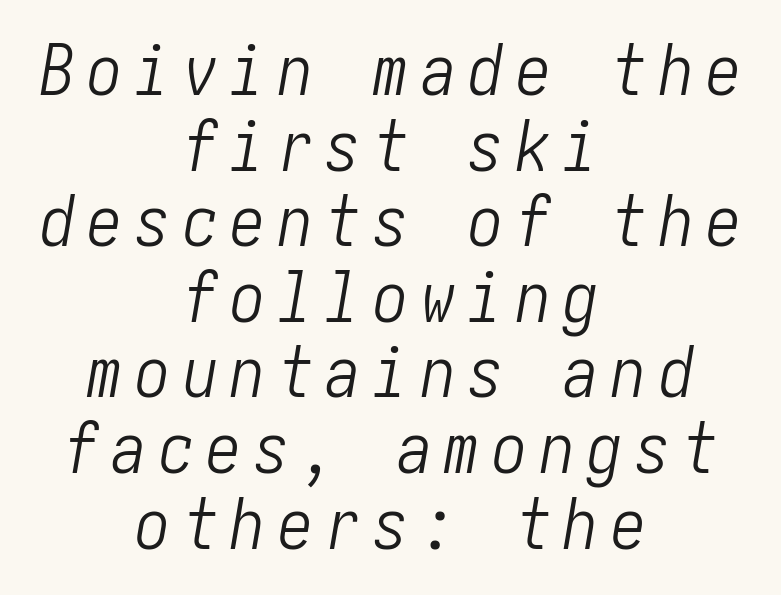
Q: Is the text bold? A: No.
Q: Is the text italic (slanted)? A: Yes, it leans right by about 10 degrees.
Q: Is the text underlined? A: No.
Q: How is the paragraph aligned? A: Centered.
Q: Is the spacing between lines tight, normal or loose? A: Tight.
Q: Width (condensed, normal, or wide)? A: Condensed.
Q: Stroke contrast? A: Low.
Q: x-height? A: Medium.
